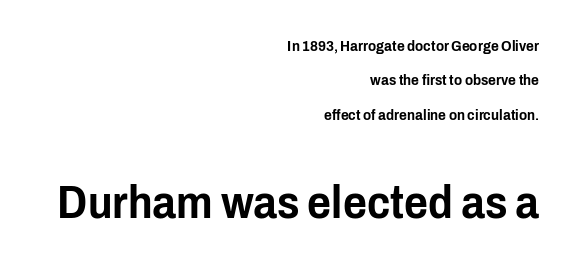
The image shows 46 px condensed sans-serif type, upright; set right-aligned, loose line spacing (2.3x), normal letter spacing, not underlined; the second (bottom) block is 3.07x larger; low stroke contrast and a medium x-height.
